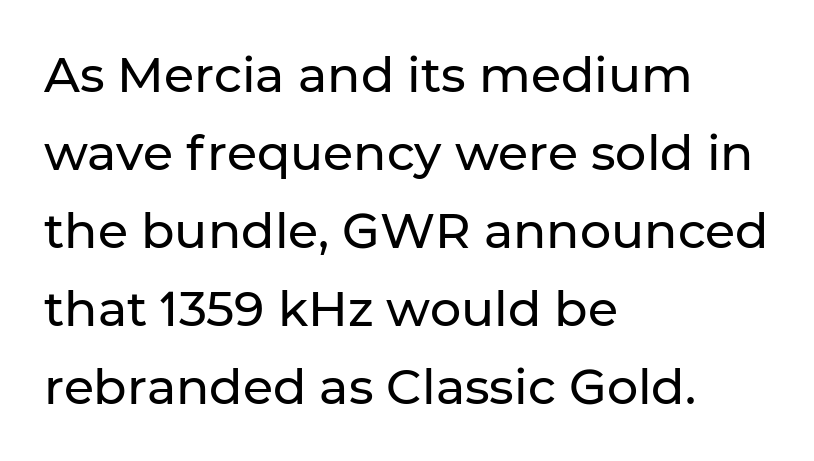
This is sans-serif lettering, the kind often seen on screens and signage. Nobody drew a line under any word here. Rendered with straight, roman letterforms. Each word holds together tightly as a unit, with standard inter-letter gaps. You could not count columns in this text — the font is proportionally spaced.
